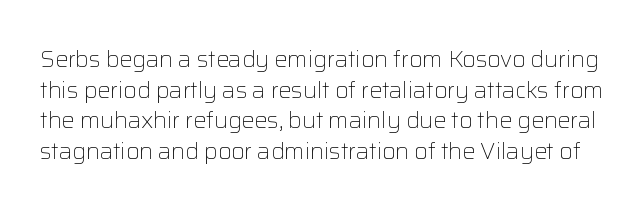
Rule under the text: the space is simply empty. A normal amount of white space separates one row of letters from the next. Stroke thickness stays within the range of a standard reading face or lighter. Characters remain perfectly vertical along every line. Short note: letters normally spaced.
